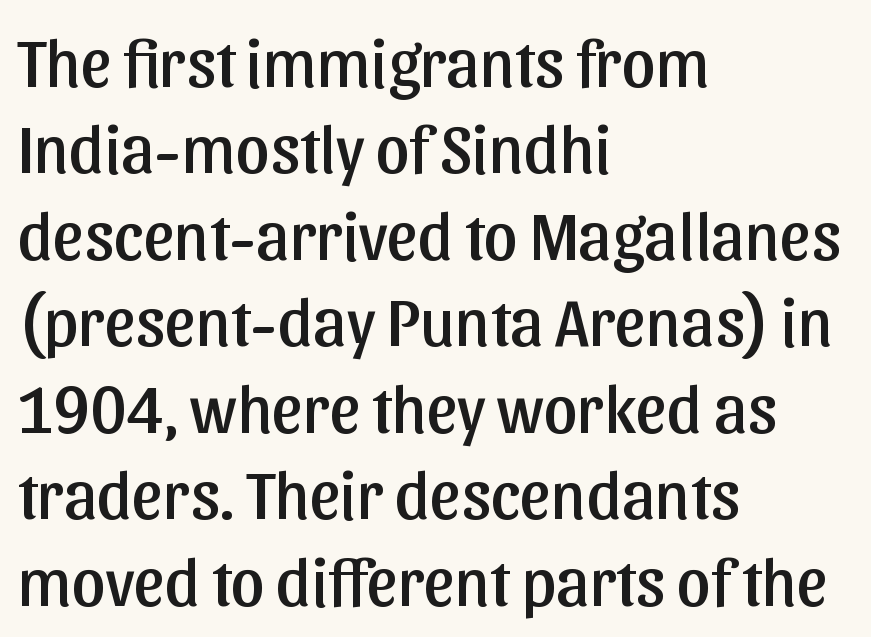
The image shows 67 px sans-serif type, upright; set left-aligned, normal line spacing (1.29x), normal letter spacing, not underlined; low stroke contrast and a medium x-height.
